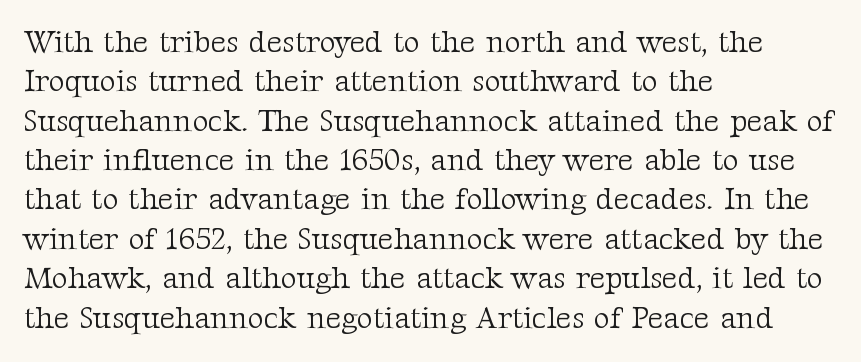
{"serif": "yes", "italic": "no", "bold": "no", "weight": "light", "width": "normal", "stroke_contrast": "medium", "x_height": "medium", "monospaced": "no", "underline": "no", "align": "left", "line_spacing": "normal", "line_spacing_ratio": 1.27, "letter_spacing": "normal", "letter_spacing_em": 0.0, "glyph_px": 31}
